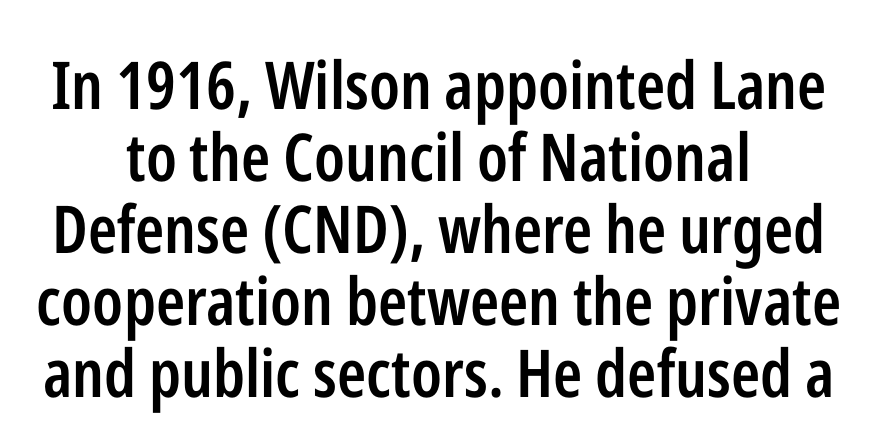
Tightly led — the rows are bunched. Does the lettering tilt? It doesn't — this is upright. Unmarked baselines from the first word to the last. The gaps between neighbouring characters are ordinary and unremarkable. Check where the strokes stop: nothing finishes them off — pure sans.
